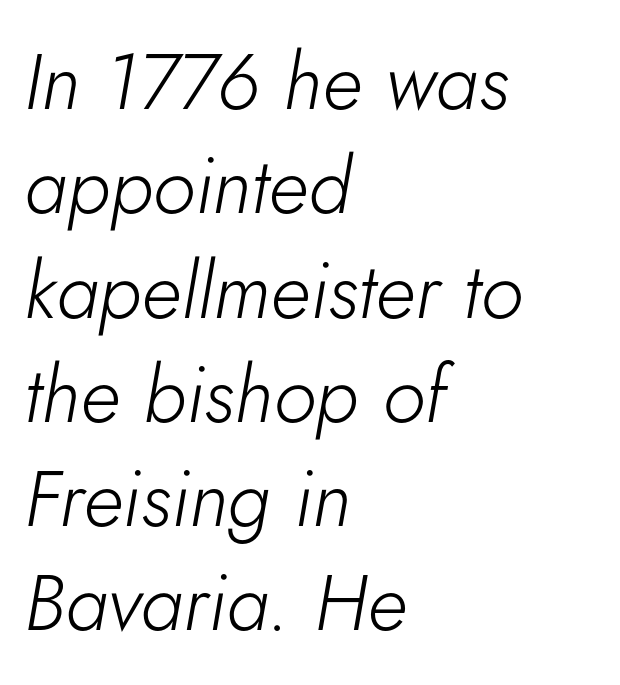
{"italic": "yes", "lean": "right", "slant_degrees": 5, "bold": "no", "weight": "light", "width": "normal", "stroke_contrast": "low", "x_height": "small", "monospaced": "no", "underline": "no", "align": "left", "line_spacing": "normal", "line_spacing_ratio": 1.32, "letter_spacing": "normal", "letter_spacing_em": 0.0, "glyph_px": 79}
